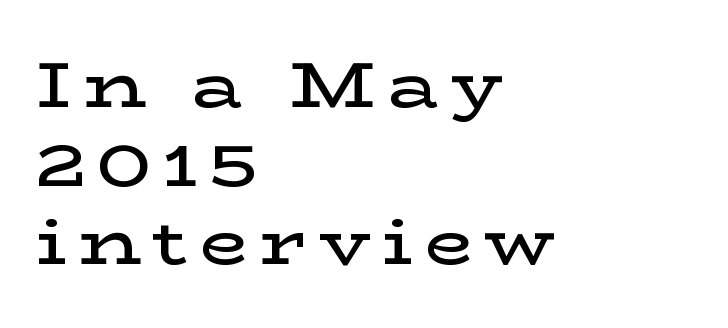
If you drew a line through each stem, it would be perfectly vertical. Proportional: the letters do not fall into vertical columns. Students, observe: this is what conventionally led text looks like. The text was rendered using a seriffed face with decorative stroke endings. The space beneath each line is pristine and unruled.
